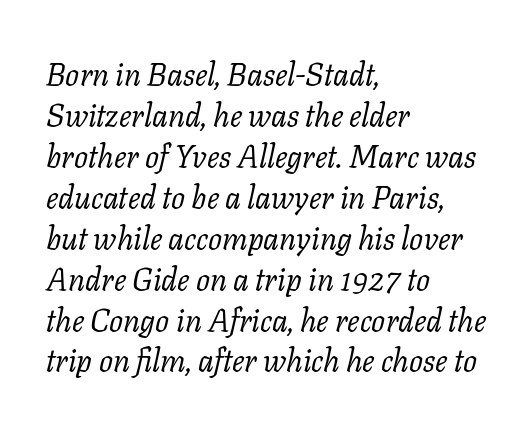
Character widths vary here, with narrow letters taking less room than wide ones. Look at the bottom of the vertical strokes: they flare into serifs here. Notice how the passage keeps a crisp vertical edge on the left only. The font sits on the lighter half of the weight spectrum, regular included.
